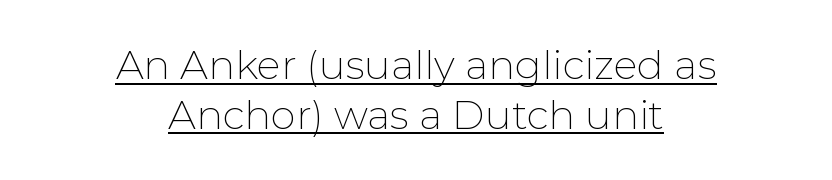
{"serif": "no", "italic": "no", "bold": "no", "weight": "thin", "width": "normal", "stroke_contrast": "low", "x_height": "medium", "monospaced": "no", "underline": "yes", "align": "center", "line_spacing_ratio": 1.24, "letter_spacing": "normal", "letter_spacing_em": 0.0, "glyph_px": 40}
